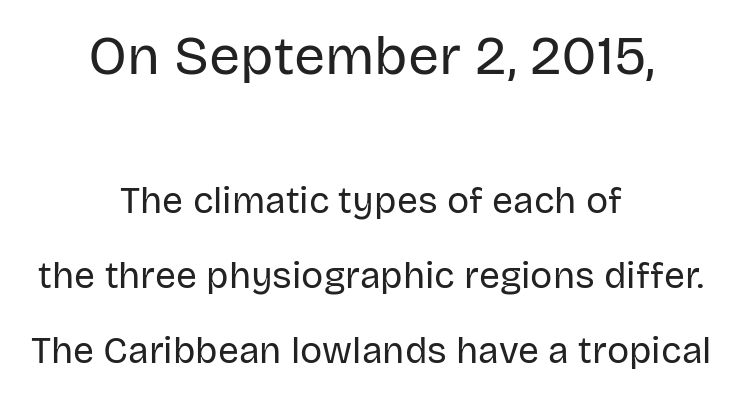
{"serif": "no", "italic": "no", "bold": "no", "weight": "regular", "width": "normal", "stroke_contrast": "low", "x_height": "large", "monospaced": "no", "underline": "no", "align": "center", "line_spacing": "loose", "line_spacing_ratio": 2.03, "letter_spacing": "normal", "letter_spacing_em": 0.0, "larger_block": "first", "size_ratio": 1.49, "glyph_px": 55}
